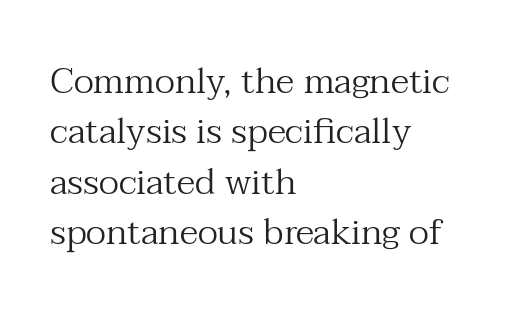
Each row of text sits above clean, open space. Compared with a centered layout, this one pins lines to the left instead. Notice how descenders clear the ascenders below comfortably — that's standard leading. The axis of the letterforms is exactly vertical. The designer went with a serif here, giving each stem small feet. Unbolded letterforms with no extra heft.
